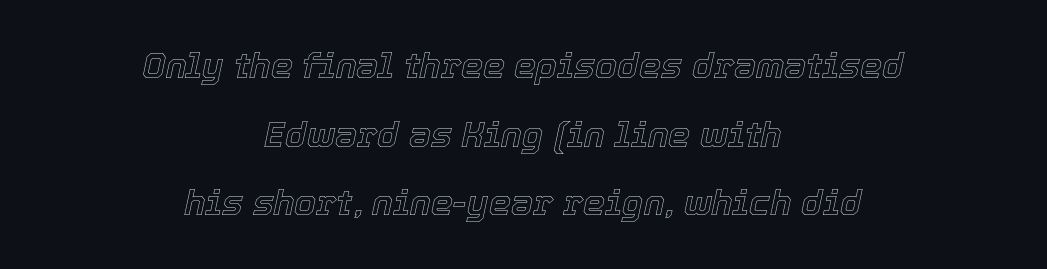
Q: Is the text italic (slanted)? A: Yes, it leans right by about 12 degrees.
Q: Is the text underlined? A: No.
Q: How is the paragraph aligned? A: Centered.
Q: Is the spacing between letters normal or unusually wide? A: Normal.
Q: Is the spacing between lines tight, normal or loose? A: Loose.
Q: Width (condensed, normal, or wide)? A: Normal.
Q: x-height? A: Medium.
Q: Monospaced? A: No.
